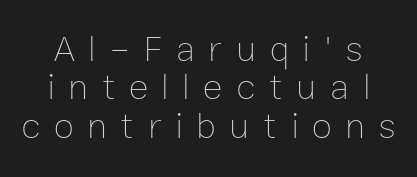
The passage shown has open, widely tracked lettering throughout. Rule under the text: the space is simply empty. Compared with a typical body face, this is equally light or lighter still. Looks like regular typesetting: each glyph gets only the width it needs.
